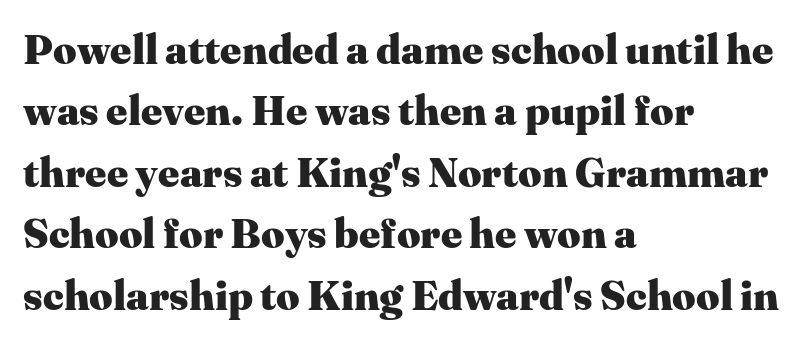
Q: Is the text bold? A: Yes.
Q: Is the text italic (slanted)? A: No, it is upright.
Q: Is the typeface a serif or a sans-serif typeface? A: Serif.
Q: Is the text underlined? A: No.
Q: How is the paragraph aligned? A: Left-aligned.
Q: Is the spacing between letters normal or unusually wide? A: Normal.
Q: Is the spacing between lines tight, normal or loose? A: Normal.
Q: Width (condensed, normal, or wide)? A: Normal.
Q: Stroke contrast? A: Medium.
Q: x-height? A: Medium.
Q: Monospaced? A: No.
